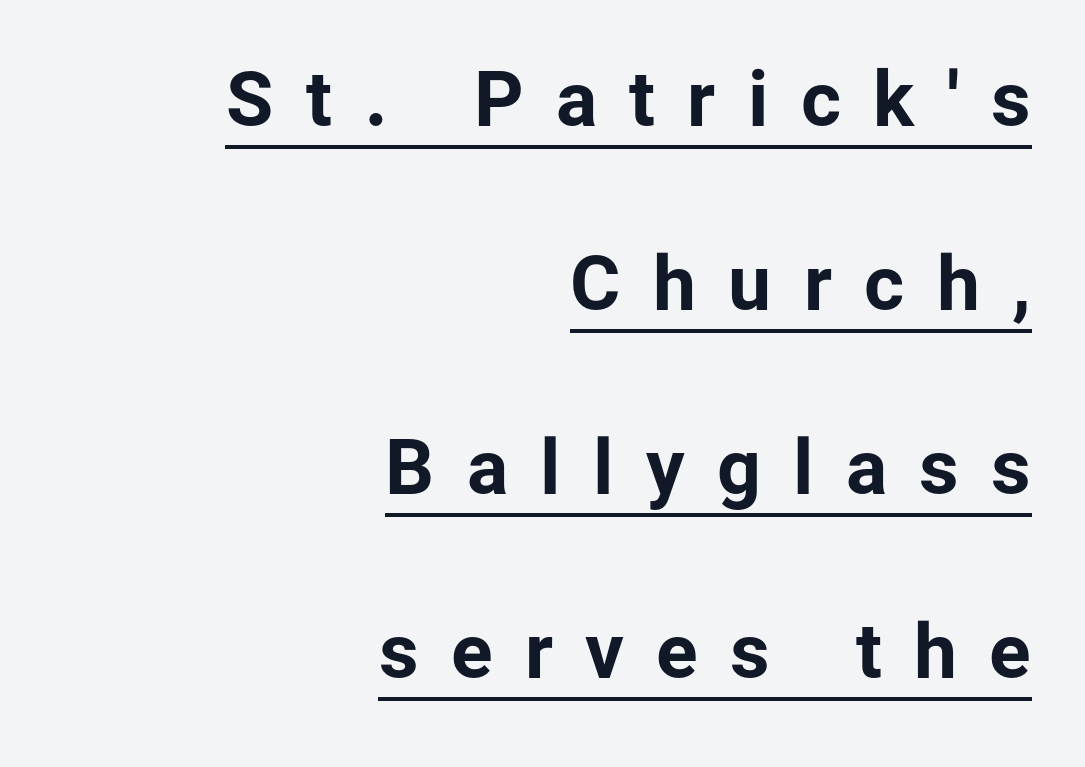
The image shows 77 px bold sans-serif type, upright; set right-aligned, loose line spacing (2.39x), unusually wide letter spacing (+0.42 em), underlined; low stroke contrast and a medium x-height.
